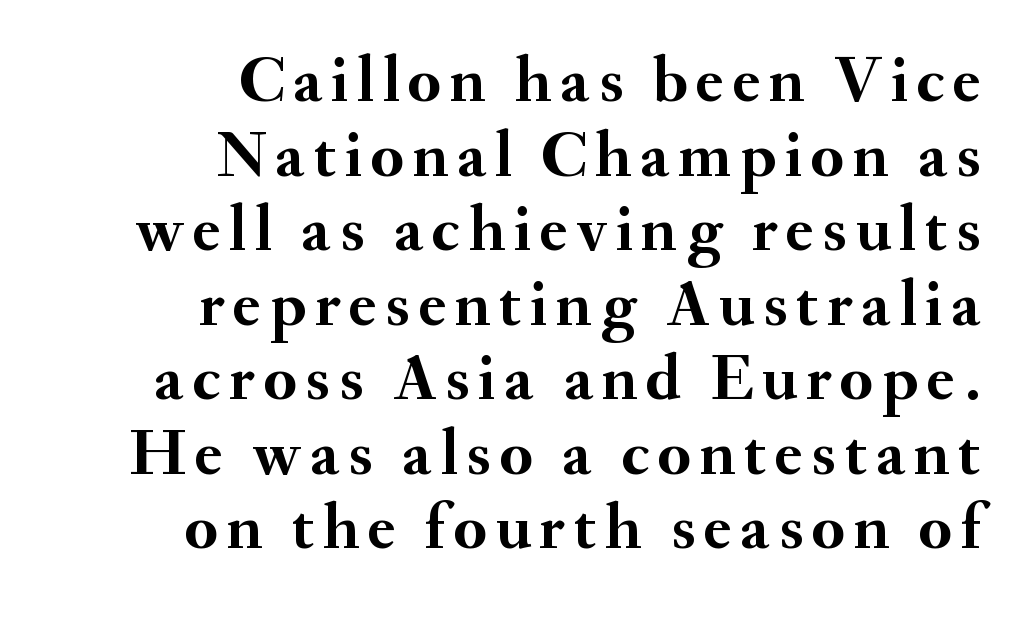
Visually the block forms a straight wall on the right and a jagged coastline on the left. The passage shown is emphatically bold. When letters stand straight like this, we call the style roman or upright. Little horizontal feet cap the strokes, marking this as serif type. The vertical gap from one line to the next is small.
